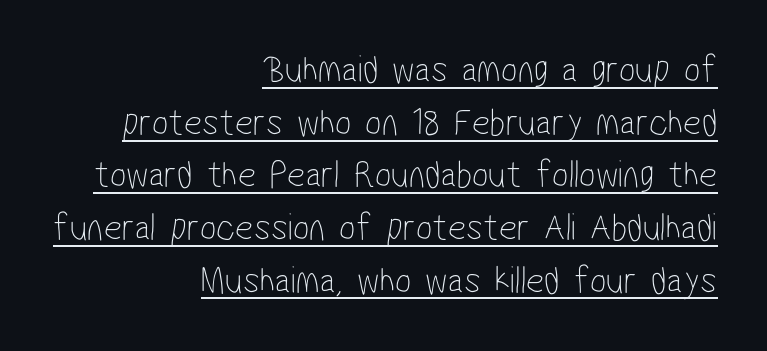
Unbolded letterforms with no extra heft. No extra tracking has been applied to these lines. This sample uses a sans-serif face. Every word sits above its own underline. All the whitespace from short lines collects on the left. Note the varied advance widths — an 'i' is clearly narrower than an 'm'.
